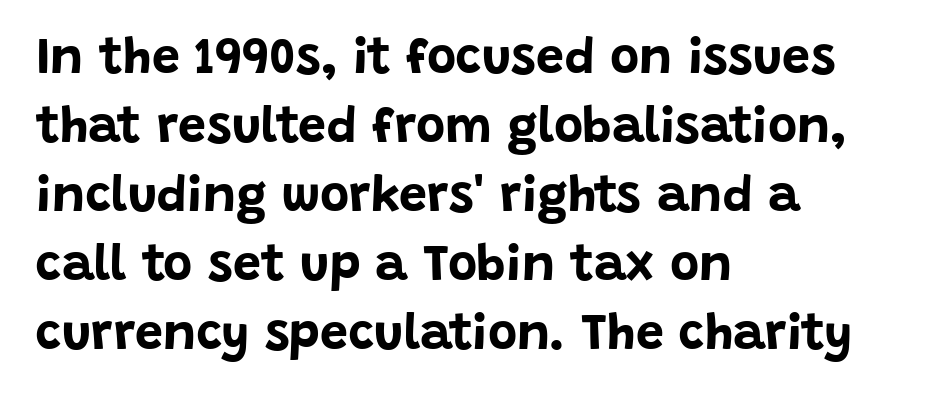
The line texture is even and compact thanks to regular tracking. Spacing verdict: proportional, widths tailored to each character. Anything drawn beneath the words? Only blank space. Weight: bold. The passage is arranged the way most books set body copy — flush left.
